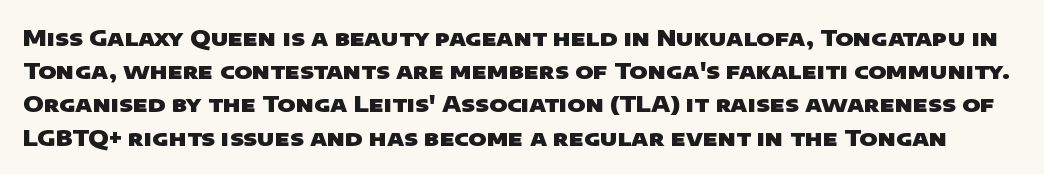
Q: Is the text bold? A: Yes.
Q: Is the text underlined? A: No.
Q: Is the spacing between letters normal or unusually wide? A: Normal.
Q: Is the spacing between lines tight, normal or loose? A: Normal.
